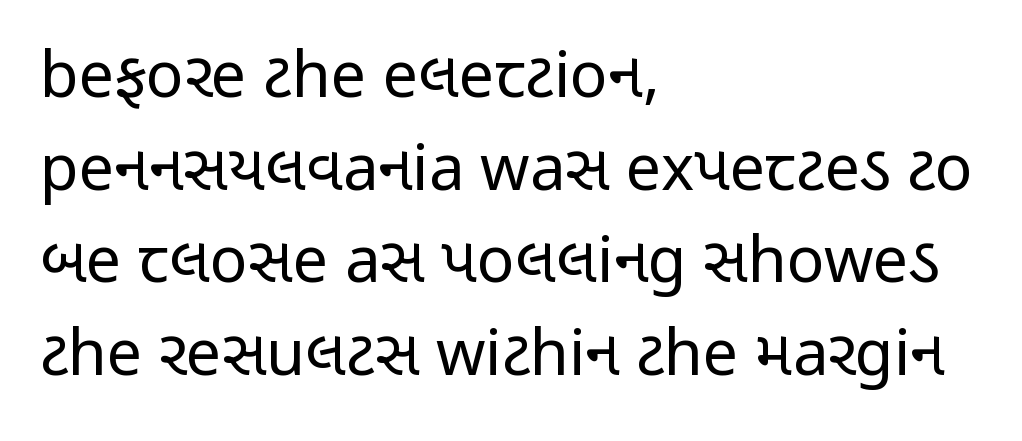
The image shows 63 px regular-weight, condensed sans-serif type, upright; set left-aligned, normal line spacing (1.47x), normal letter spacing, not underlined; low stroke contrast and a medium x-height.
